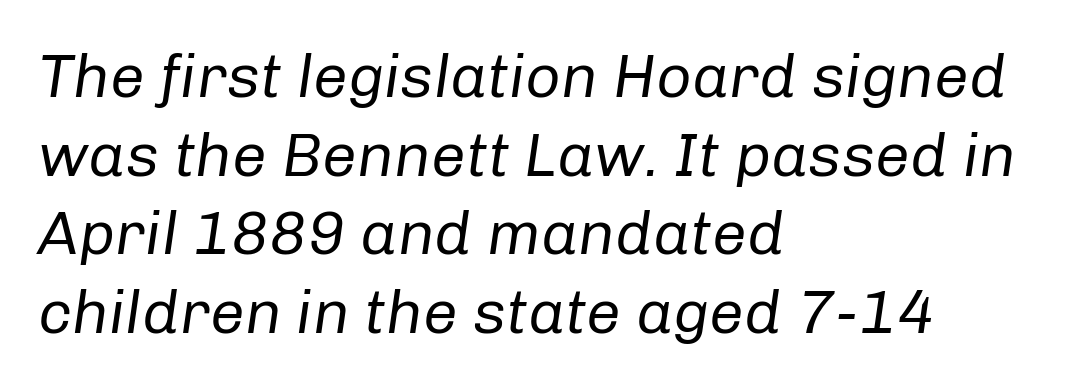
The image shows 62 px regular-weight type, italic (leaning right); set left-aligned, normal line spacing (1.27x), normal letter spacing, not underlined; low stroke contrast and a medium x-height.
